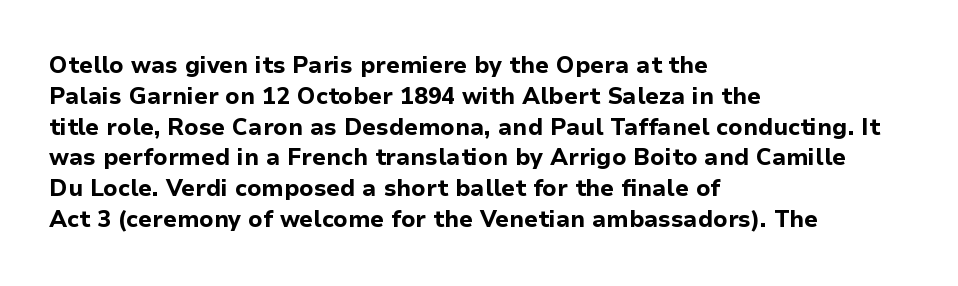
It's the straight-up-and-down kind of type. Descender tails drop into unmarked territory. Weight check: bold — yes, fully. Line beginnings align vertically; line endings do not.
